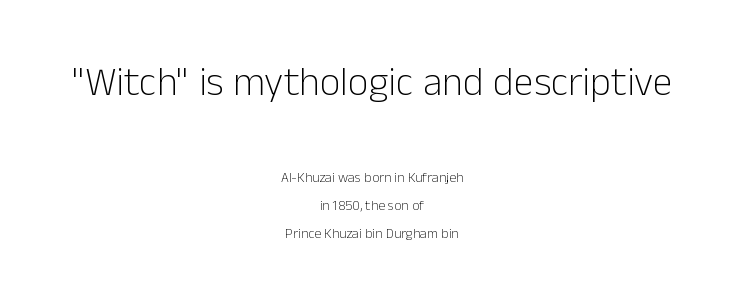
{"serif": "no", "italic": "no", "bold": "no", "weight": "light", "width": "normal", "stroke_contrast": "low", "x_height": "medium", "monospaced": "no", "underline": "no", "align": "center", "line_spacing": "loose", "line_spacing_ratio": 2.02, "letter_spacing": "normal", "letter_spacing_em": 0.0, "larger_block": "first", "size_ratio": 2.86, "glyph_px": 40}
